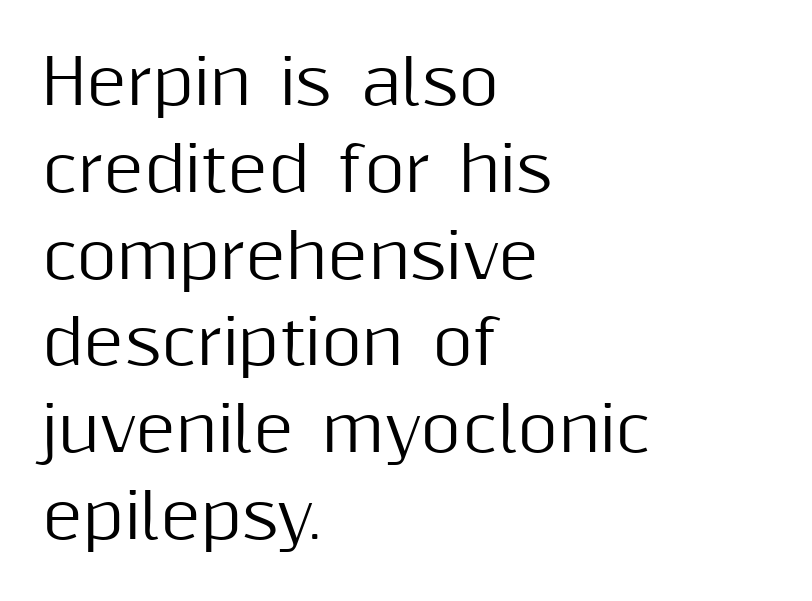
{"serif": "no", "italic": "no", "width": "normal", "stroke_contrast": "medium", "x_height": "medium", "monospaced": "no", "underline": "no", "align": "left", "line_spacing": "normal", "line_spacing_ratio": 1.4, "letter_spacing": "normal", "letter_spacing_em": 0.0, "glyph_px": 62}
